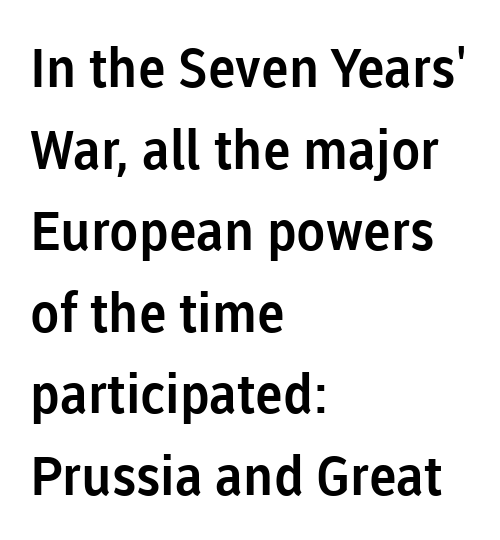
Q: Is the text italic (slanted)? A: No, it is upright.
Q: Is the typeface a serif or a sans-serif typeface? A: Sans-serif.
Q: Is the text underlined? A: No.
Q: How is the paragraph aligned? A: Left-aligned.
Q: Is the spacing between letters normal or unusually wide? A: Normal.
Q: Is the spacing between lines tight, normal or loose? A: Normal.
Q: Width (condensed, normal, or wide)? A: Normal.
Q: Stroke contrast? A: Low.
Q: x-height? A: Medium.
Q: Monospaced? A: No.
